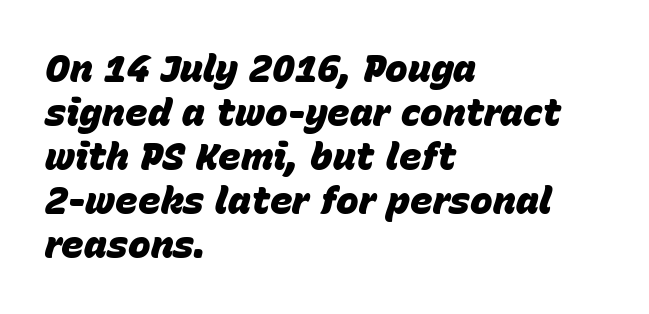
The image shows 38 px heavy type, italic (leaning right); set left-aligned, line spacing 1.16x, normal letter spacing, not underlined; low stroke contrast and a large x-height.
